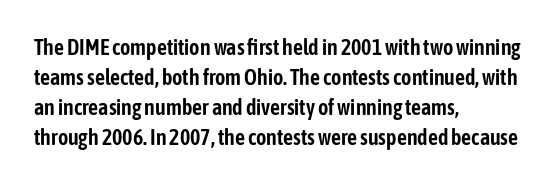
Decoration check: the copy has no underline. A roman cut, with each character standing at attention. The line-height multiplier appears to be the usual default. In CSS terms this would be text-align: left. Words appear dense and cohesive because spacing is normal.
